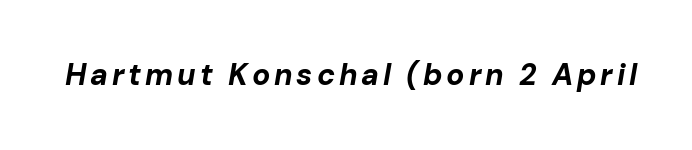
Q: Is the text bold? A: Yes.
Q: Is the text italic (slanted)? A: Yes, it leans right by about 10 degrees.
Q: Is the text underlined? A: No.
Q: Width (condensed, normal, or wide)? A: Normal.
Q: Stroke contrast? A: Low.
Q: x-height? A: Medium.
Q: Monospaced? A: No.
